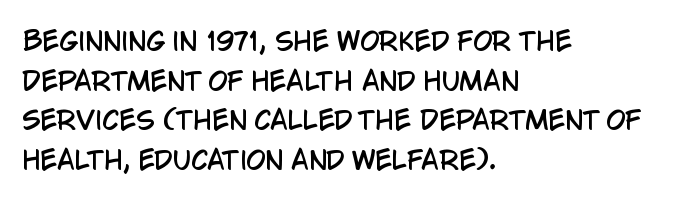
The image shows 25 px text type, upright; set left-aligned, normal line spacing (1.59x), normal letter spacing, not underlined.
